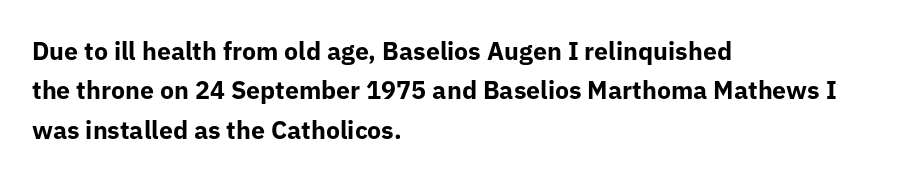
The image shows 25 px bold type, upright; set left-aligned, normal line spacing (1.58x), normal letter spacing, not underlined.
